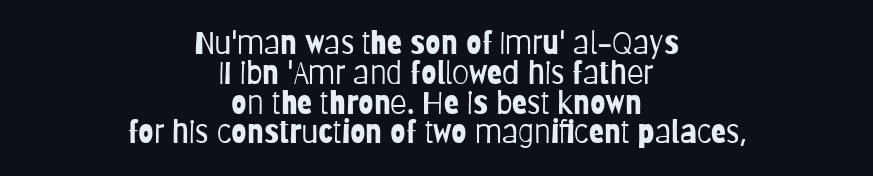
Q: Is the text bold? A: No.
Q: Is the text italic (slanted)? A: No, it is upright.
Q: Is the typeface a serif or a sans-serif typeface? A: Sans-serif.
Q: Is the text underlined? A: No.
Q: How is the paragraph aligned? A: Centered.
Q: Is the spacing between letters normal or unusually wide? A: Normal.
Q: Is the spacing between lines tight, normal or loose? A: Tight.
Q: Width (condensed, normal, or wide)? A: Condensed.
Q: Stroke contrast? A: Low.
Q: x-height? A: Large.
Q: Monospaced? A: No.
